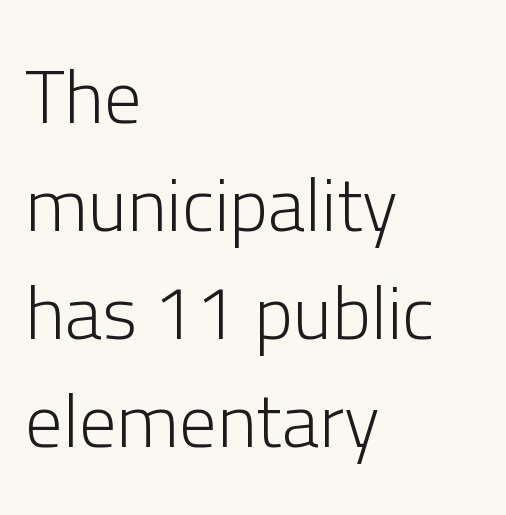
Where is the straight margin? On the left. The lettering stays uniformly vertical, giving the passage a roman look. Weight: regular or lighter. The rendering shows plain stroke endings on the letterforms — a sans-serif design. Proportional: the letters do not fall into vertical columns. Honestly, the letter spacing is just normal — you wouldn't notice it.
